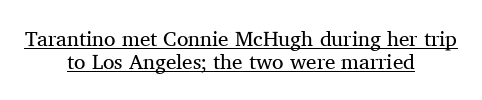
The image shows 21 px text type, upright; set centered, tight line spacing (1.11x), normal letter spacing, underlined.
